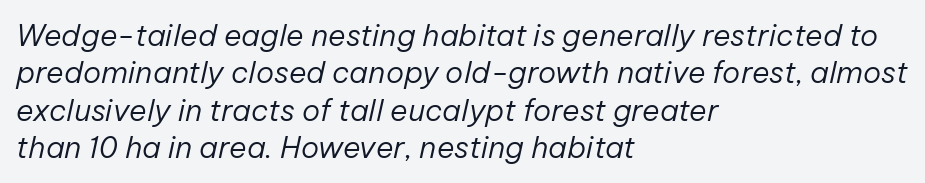
The image shows 30 px regular-weight type, italic (leaning right); set left-aligned, normal line spacing (1.25x), normal letter spacing, not underlined; low stroke contrast and a medium x-height.
